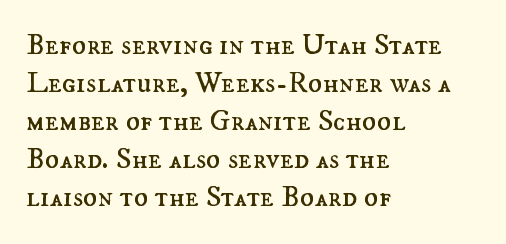
{"italic": "no", "bold": "no", "weight": "regular", "width": "normal", "stroke_contrast": "medium", "x_height": "small", "monospaced": "no", "underline": "no", "align": "left", "line_spacing": "normal", "line_spacing_ratio": 1.27, "letter_spacing": "normal", "letter_spacing_em": 0.0, "glyph_px": 30}
